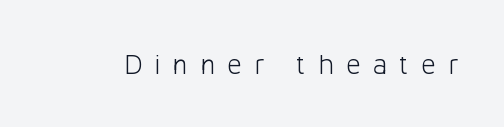
{"serif": "no", "italic": "no", "bold": "no", "weight": "light", "width": "normal", "stroke_contrast": "low", "x_height": "medium", "monospaced": "no", "underline": "no", "letter_spacing": "wide", "letter_spacing_em": 0.41, "glyph_px": 29}
